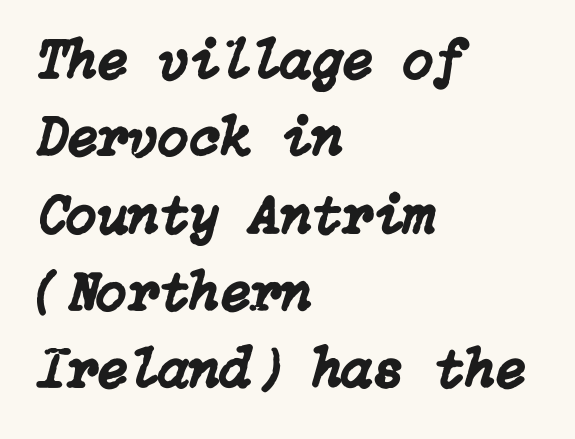
{"italic": "yes", "lean": "right", "slant_degrees": 15, "width": "normal", "stroke_contrast": "low", "x_height": "medium", "underline": "no", "align": "left", "line_spacing": "normal", "line_spacing_ratio": 1.38, "letter_spacing": "normal", "letter_spacing_em": 0.0, "glyph_px": 56}
